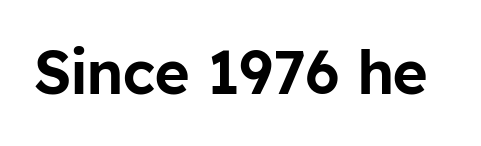
The image shows 60 px sans-serif type, upright; set normal letter spacing, not underlined; low stroke contrast and a medium x-height.
